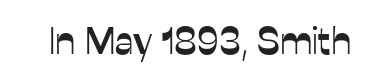
The image shows 38 px sans-serif type, upright; set normal letter spacing, not underlined; low stroke contrast and a medium x-height.
